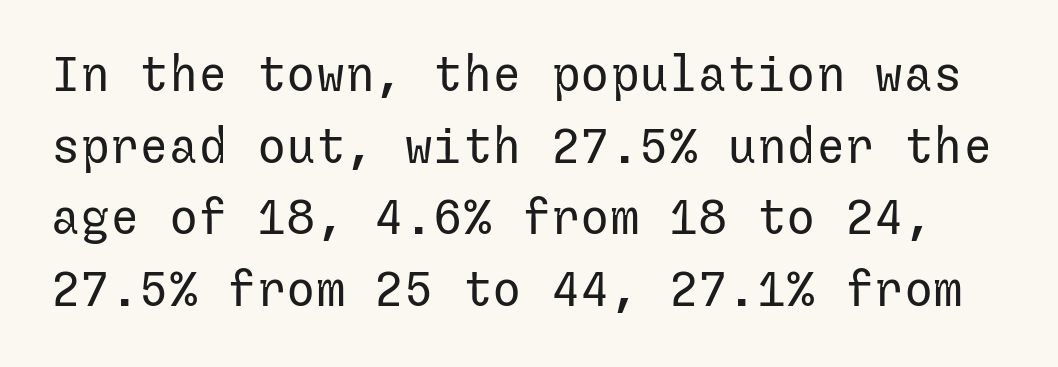
The image shows 49 px regular-weight sans-serif type, upright; set normal line spacing (1.46x), normal letter spacing, not underlined; low stroke contrast and a medium x-height.
